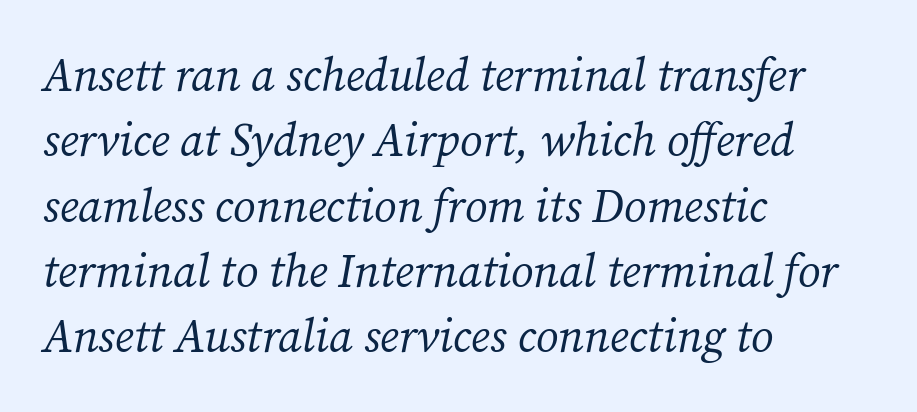
No letter is thick-stroked: the sample isn't bold. In terms of leading, this rendering sits right in the middle. Line starts are locked; line ends wander. Check the space under the baseline: it is left empty. The rendering uses natural spacing where letterforms have individual widths. The type is set solid horizontally, with unmodified tracking.
